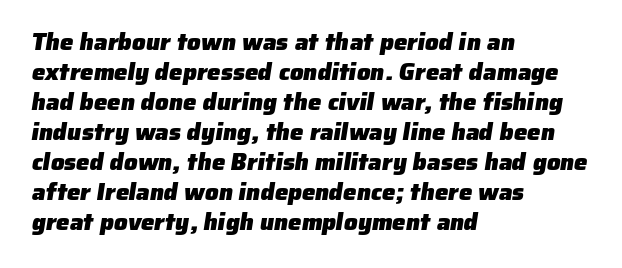
Q: Is the text bold? A: Yes.
Q: Is the text underlined? A: No.
Q: How is the paragraph aligned? A: Left-aligned.
Q: Is the spacing between letters normal or unusually wide? A: Normal.
Q: Is the spacing between lines tight, normal or loose? A: Normal.
